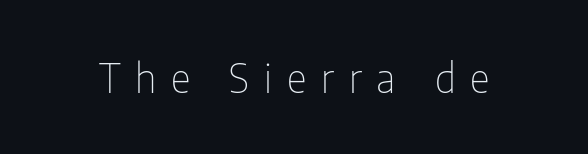
The type family on display is of the sans-serif kind. Lines of text with bare space underneath. The letters stand straight up with perfectly vertical stems. Ink coverage per letter is moderate at most. You could not count columns in this text — the font is proportionally spaced. The gaps between neighbouring characters are conspicuously large.
